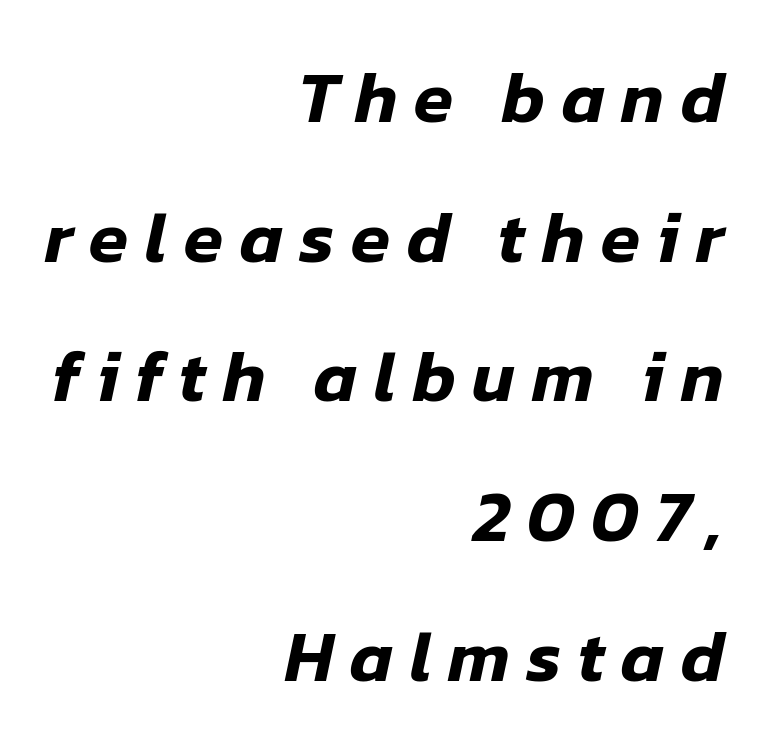
The face used here is proportionally spaced, like ordinary book or web type. Notice the wide empty band between every row — that's loose leading. A clean baseline with only descenders dipping below it. Observe the lean: these are italic letterforms.
